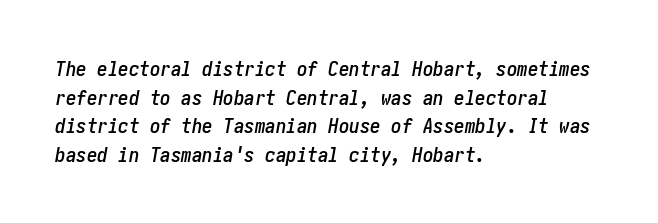
Q: Is the text italic (slanted)? A: Yes, it leans right by about 10 degrees.
Q: Is the text underlined? A: No.
Q: How is the paragraph aligned? A: Left-aligned.
Q: Is the spacing between letters normal or unusually wide? A: Normal.
Q: Is the spacing between lines tight, normal or loose? A: Normal.
